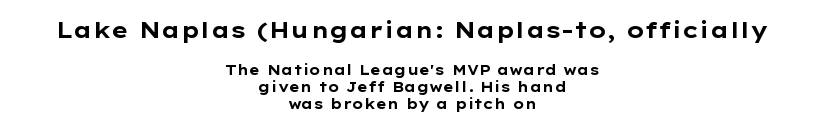
{"italic": "no", "bold": "yes", "underline": "no", "align": "center", "line_spacing_ratio": 1.23, "letter_spacing": "normal", "letter_spacing_em": 0.0, "larger_block": "first", "size_ratio": 1.57, "glyph_px": 22}
